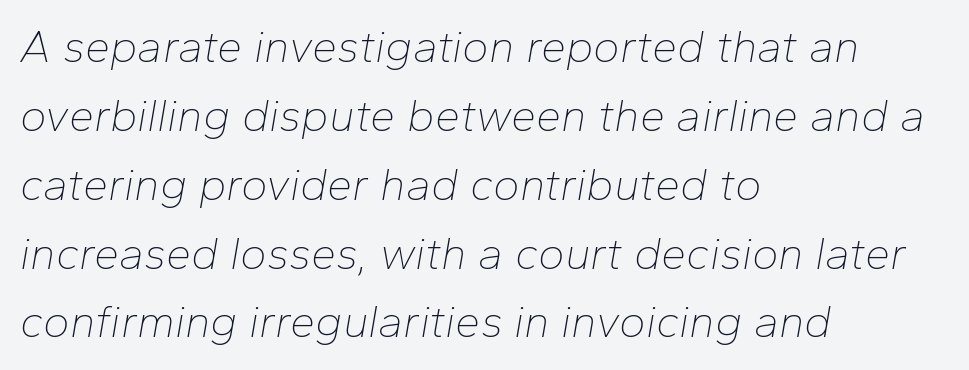
Q: Is the text bold? A: No.
Q: Is the text italic (slanted)? A: Yes, it leans right by about 10 degrees.
Q: Is the text underlined? A: No.
Q: How is the paragraph aligned? A: Left-aligned.
Q: Is the spacing between letters normal or unusually wide? A: Normal.
Q: Is the spacing between lines tight, normal or loose? A: Normal.
Q: Width (condensed, normal, or wide)? A: Normal.
Q: Stroke contrast? A: Low.
Q: x-height? A: Medium.
Q: Monospaced? A: No.
